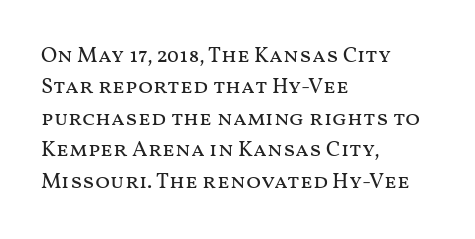
The line-height multiplier appears to be the usual default. The ragged edge is on the right, which tells us the setting is flush left. A typesetter would mark this as roman, not italic. This sample uses plain, unmodified letter spacing. No letter is thick-stroked: the sample isn't bold.
